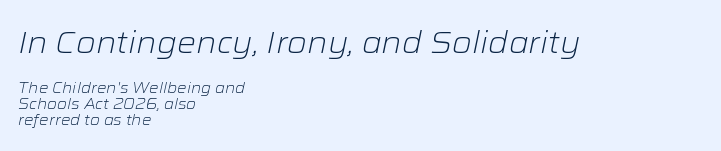
The image shows 30 px light, wide type, italic (leaning right); set left-aligned, tight line spacing (1.09x), normal letter spacing, not underlined; the first (top) block is 2.0x larger; low stroke contrast and a medium x-height.
